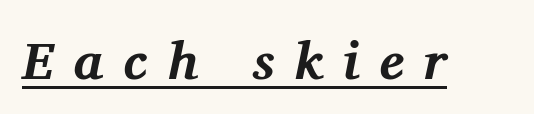
This is oblique type, the kind used for emphasis or titles. The face used here is rendered with a markedly widened letterfit. Descenders here cross a horizontal rule under the line. The face used here is proportionally spaced, like ordinary book or web type. Strokes here are thick enough to call this a true bold. This sample uses a serif face.
